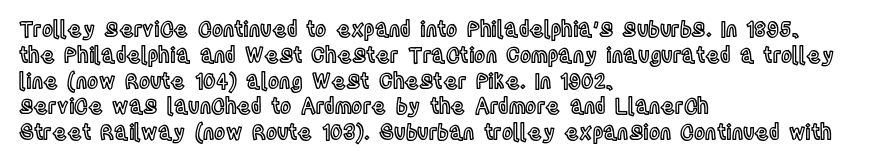
The image shows 21 px text type, upright; set left-aligned, line spacing 1.23x, normal letter spacing, not underlined.
